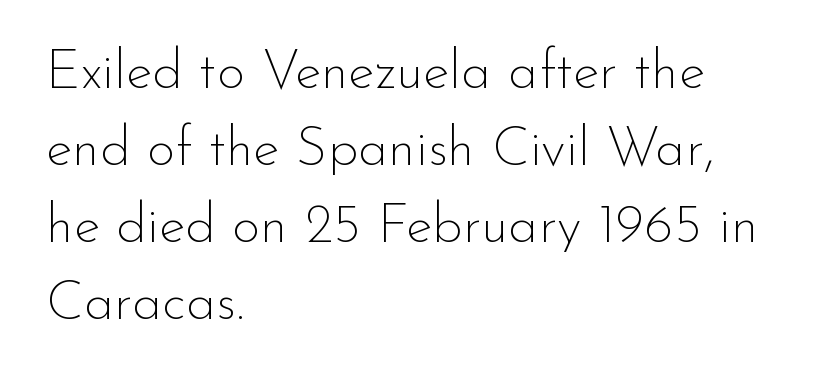
The image shows 55 px thin sans-serif type, upright; set left-aligned, normal line spacing (1.4x), normal letter spacing, not underlined; low stroke contrast and a small x-height.
